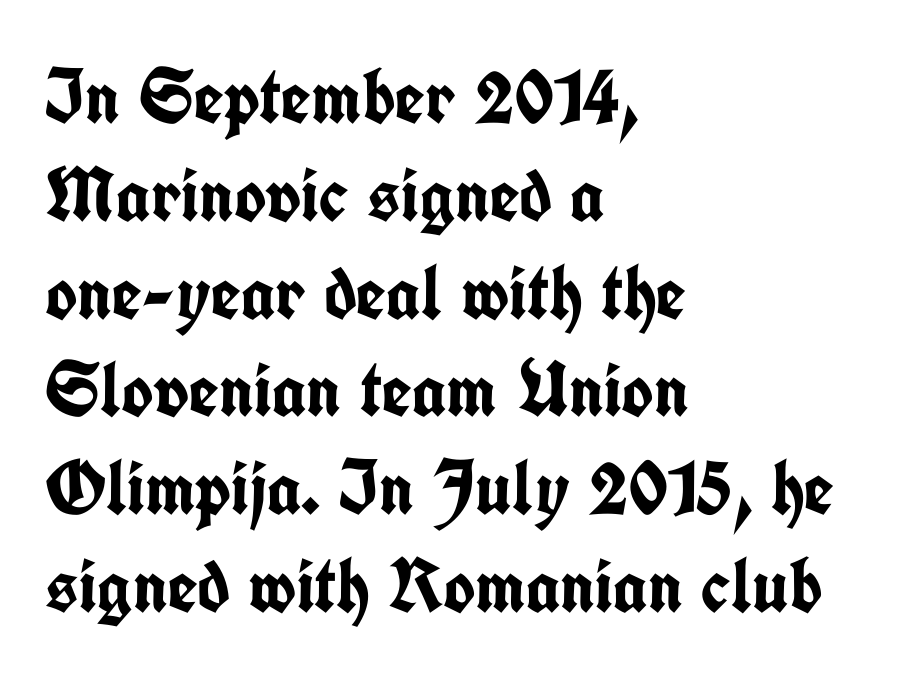
{"serif": "no", "italic": "no", "bold": "yes", "weight": "semibold", "width": "condensed", "stroke_contrast": "low", "x_height": "medium", "monospaced": "no", "underline": "no", "align": "left", "line_spacing": "normal", "line_spacing_ratio": 1.27, "letter_spacing": "normal", "letter_spacing_em": 0.0, "glyph_px": 77}
